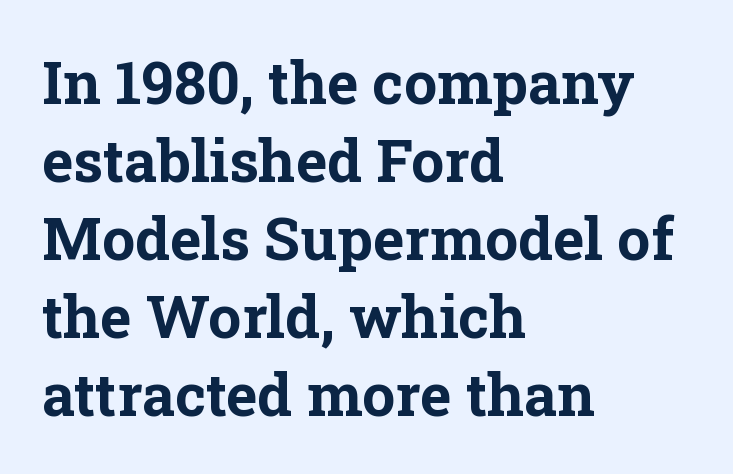
{"serif": "yes", "italic": "no", "bold": "yes", "weight": "bold", "width": "normal", "stroke_contrast": "low", "x_height": "medium", "monospaced": "no", "underline": "no", "align": "left", "line_spacing": "normal", "line_spacing_ratio": 1.32, "letter_spacing": "normal", "letter_spacing_em": 0.0, "glyph_px": 59}
